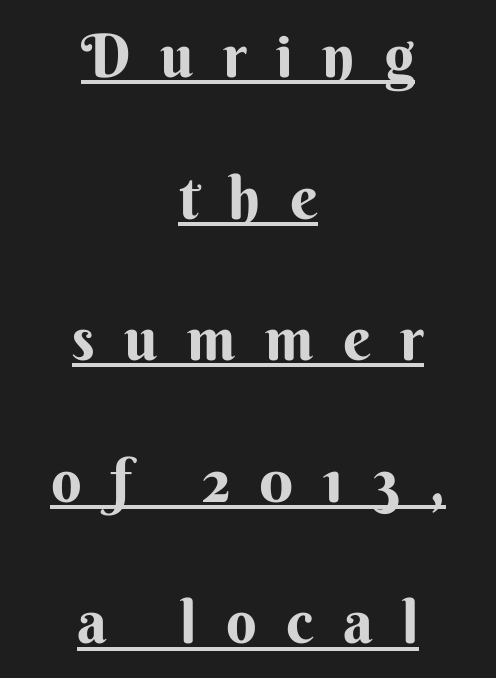
The specimen reads as upright at a glance. The designer went with a sans here, leaving each stem footless. Set as a true bold cut, around the 700 mark. The rendering inserts visible extra space after every character.
